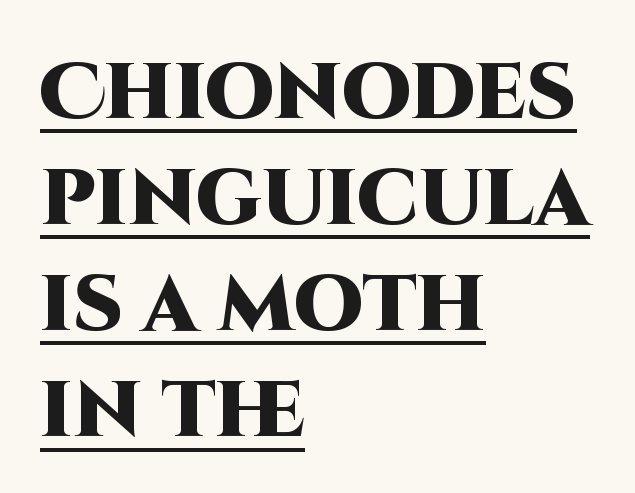
The image shows 78 px heavy sans-serif type, upright; set left-aligned, normal line spacing (1.36x), normal letter spacing, underlined; high stroke contrast and a large x-height.
